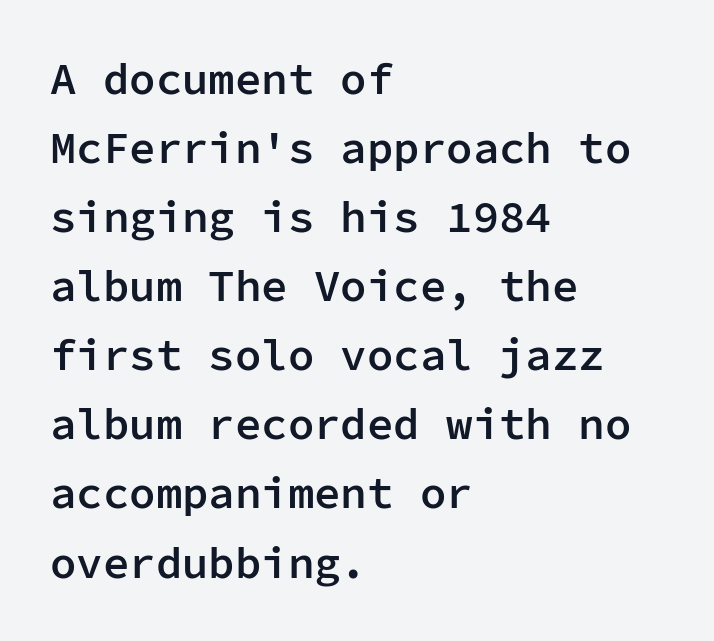
Q: Is the text bold? A: Semi-bold.
Q: Is the text italic (slanted)? A: No, it is upright.
Q: Is the typeface a serif or a sans-serif typeface? A: Sans-serif.
Q: Is the text underlined? A: No.
Q: How is the paragraph aligned? A: Left-aligned.
Q: Is the spacing between letters normal or unusually wide? A: Normal.
Q: Is the spacing between lines tight, normal or loose? A: Normal.
Q: Width (condensed, normal, or wide)? A: Normal.
Q: Stroke contrast? A: Low.
Q: x-height? A: Medium.
Q: Monospaced? A: Yes.
